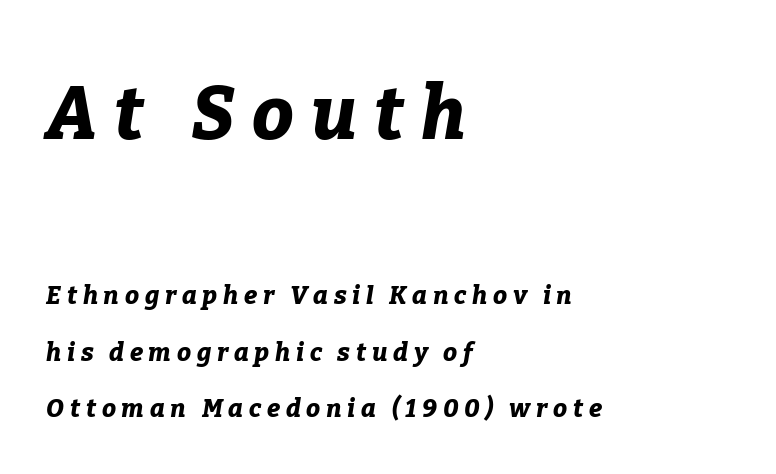
Q: Is the text bold? A: Yes.
Q: Is the text italic (slanted)? A: Yes, it leans right by about 9 degrees.
Q: Is the text underlined? A: No.
Q: How is the paragraph aligned? A: Left-aligned.
Q: Is the spacing between letters normal or unusually wide? A: Unusually wide.
Q: Is the spacing between lines tight, normal or loose? A: Loose.
Q: Which block of text is set in a larger size, the first (top) or the second (bottom)? A: The first (top) one.
Q: Width (condensed, normal, or wide)? A: Normal.
Q: Stroke contrast? A: Low.
Q: x-height? A: Medium.
Q: Monospaced? A: No.
